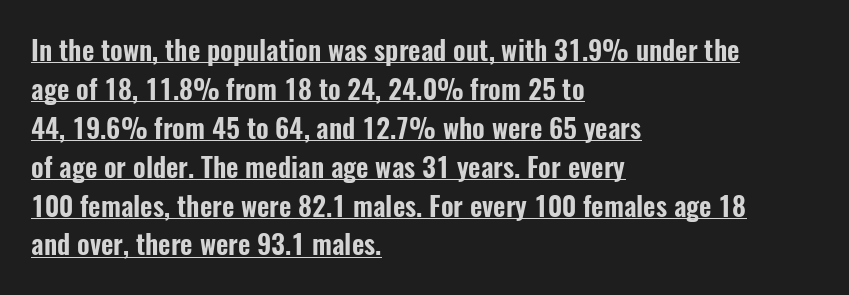
The image shows 27 px text type, upright; set left-aligned, normal line spacing (1.44x), normal letter spacing, underlined.
